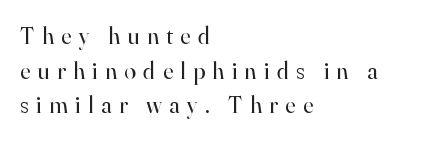
Q: Is the text bold? A: No.
Q: Is the text italic (slanted)? A: No, it is upright.
Q: Is the text underlined? A: No.
Q: How is the paragraph aligned? A: Left-aligned.
Q: Is the spacing between letters normal or unusually wide? A: Unusually wide.
Q: Is the spacing between lines tight, normal or loose? A: Normal.
